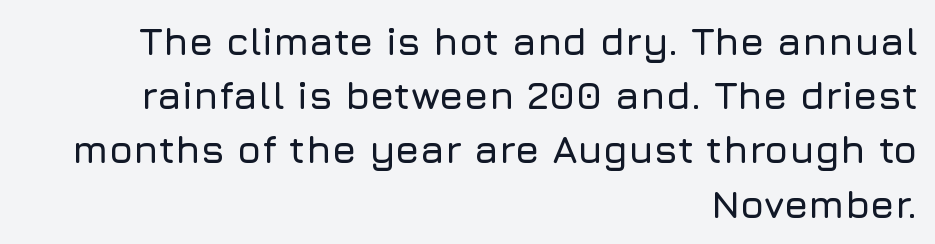
Quick note: underline off. Spacing verdict: proportional, widths tailored to each character. The letters stand upright; this is a roman face. This sample uses plain, unmodified letter spacing. The font family rendered here belongs to the sans-serif group. Caption: multi-line text, flush right, ragged left.
